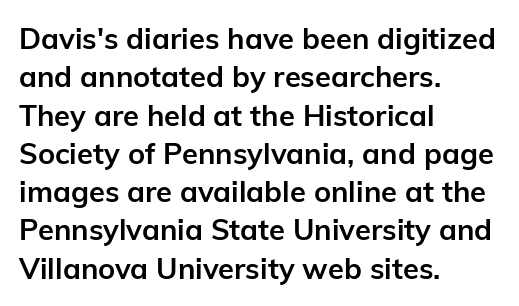
The typesetter chose a ragged-right arrangement here. Spacing verdict: proportional, widths tailored to each character. The line-height multiplier appears to be the usual default. The face used here has the dense, thick strokes of a bold. Designer's note — italics off, roman on. This rendering employs a face without finishing strokes, i.e., a sans-serif.
